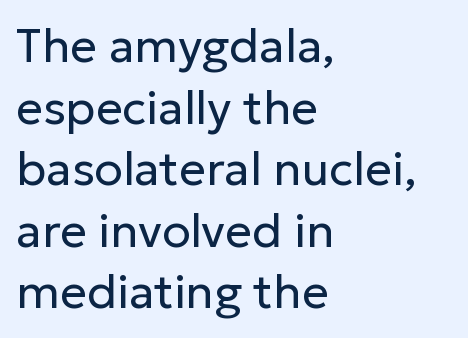
The image shows 47 px regular-weight sans-serif type, upright; set left-aligned, normal line spacing (1.31x), normal letter spacing, not underlined; low stroke contrast and a medium x-height.
